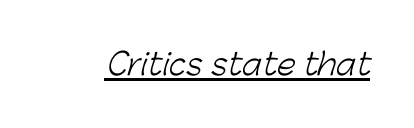
{"serif": "no", "bold": "no", "weight": "light", "width": "normal", "stroke_contrast": "low", "x_height": "medium", "monospaced": "no", "underline": "yes", "letter_spacing": "normal", "letter_spacing_em": 0.0, "glyph_px": 30}
